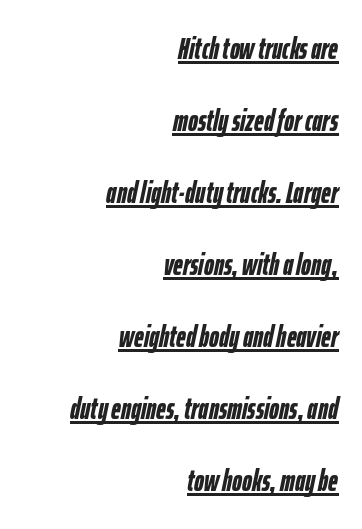
Is the type slanted? Yes — the strokes lean at a clear angle. The designer dialed line spacing up above the default. Notice how thick the strokes are: this is what a full bold looks like. This sample is right-justified, so line beginnings fall wherever the words allow. Nothing unusual about the tracking: characters are spaced as the font intends. Character widths vary here, with narrow letters taking less room than wide ones.
